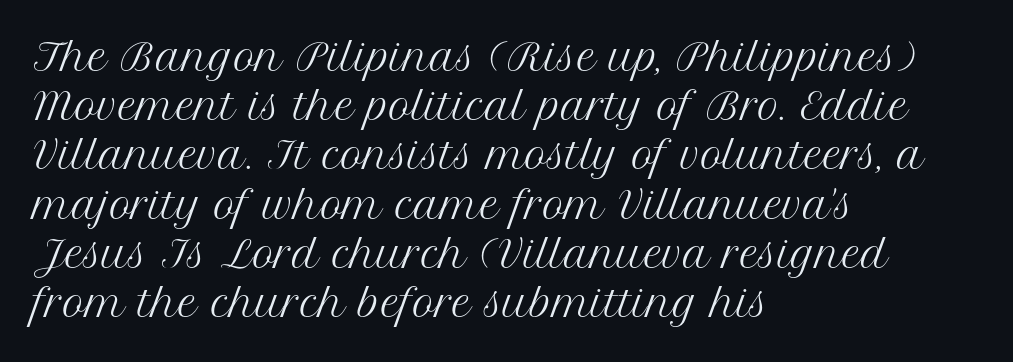
Q: Is the text bold? A: No.
Q: Is the text italic (slanted)? A: Yes.
Q: Is the typeface a serif or a sans-serif typeface? A: Serif.
Q: Is the text underlined? A: No.
Q: How is the paragraph aligned? A: Left-aligned.
Q: Is the spacing between letters normal or unusually wide? A: Normal.
Q: Is the spacing between lines tight, normal or loose? A: Normal.
Q: Width (condensed, normal, or wide)? A: Normal.
Q: Stroke contrast? A: Medium.
Q: x-height? A: Medium.
Q: Monospaced? A: No.
